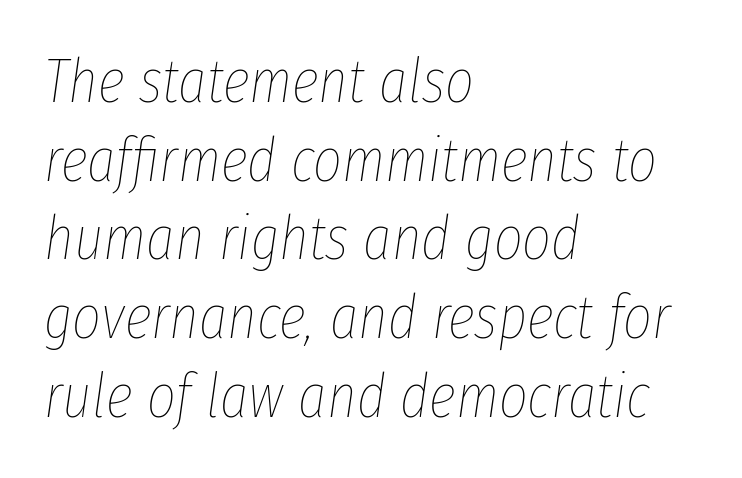
{"italic": "yes", "lean": "right", "slant_degrees": 8, "bold": "no", "weight": "thin", "width": "condensed", "stroke_contrast": "low", "x_height": "medium", "monospaced": "no", "underline": "no", "align": "left", "line_spacing": "normal", "line_spacing_ratio": 1.27, "letter_spacing": "normal", "letter_spacing_em": 0.0, "glyph_px": 62}
